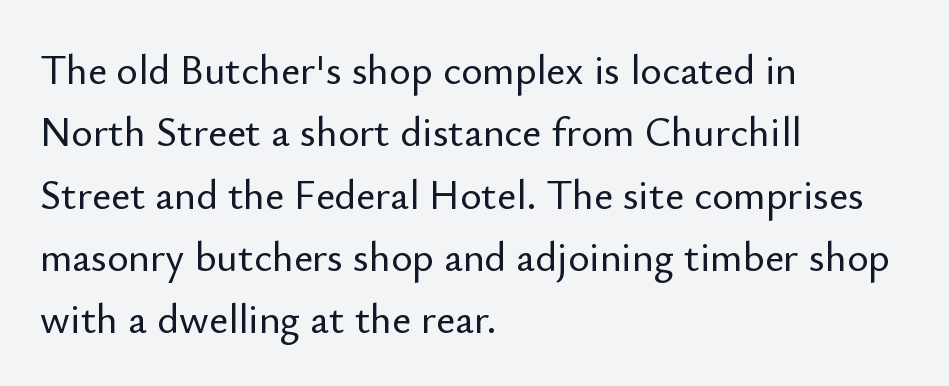
The image shows 41 px sans-serif type, upright; set left-aligned, normal line spacing (1.52x), normal letter spacing, not underlined; low stroke contrast and a small x-height.
